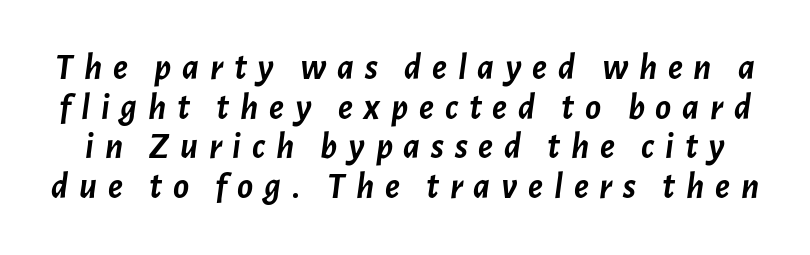
Someone cranked the tracking dial way up on this one. Stroke thickness is high; the sample reads as a true bold. Successive baselines arrive quickly, one right under another. The string is rendered with underlining switched off. This is oblique type, the kind used for emphasis or titles. This sample has the flowing, uneven cadence of proportional lettering.
